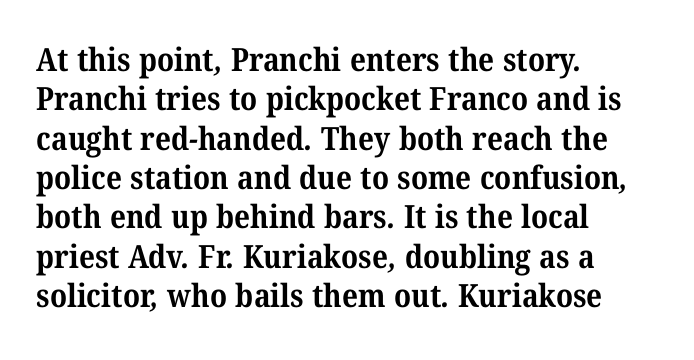
{"serif": "yes", "bold": "yes", "weight": "bold", "width": "normal", "stroke_contrast": "medium", "x_height": "medium", "monospaced": "no", "underline": "no", "align": "left", "line_spacing_ratio": 1.23, "letter_spacing": "normal", "letter_spacing_em": 0.0, "glyph_px": 32}
